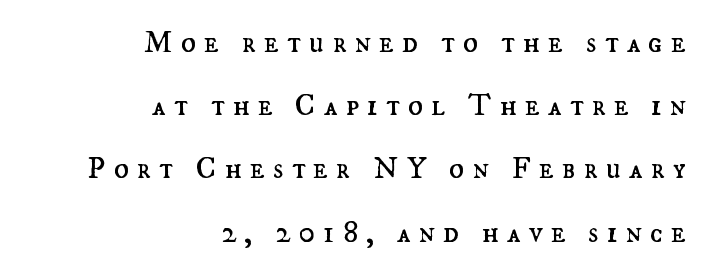
Upright lettering throughout. If you drew a ruler down the right edge, every line would touch it. A typesetter would call this proportional, since set widths differ per character. The space directly below the letters is spotless.
